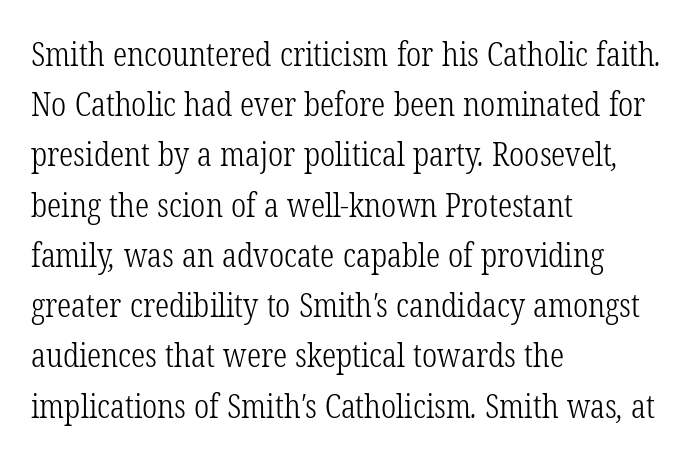
The image shows 32 px light, condensed serif type; set left-aligned, normal line spacing (1.57x), normal letter spacing, not underlined; low stroke contrast and a medium x-height.
